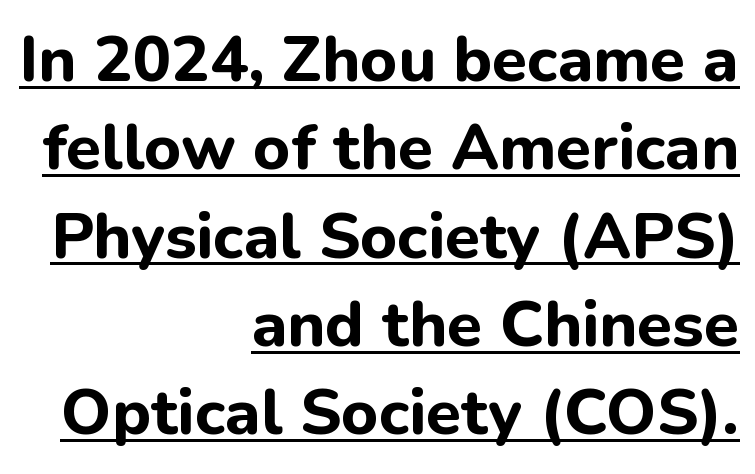
Examine the stroke ends and you'll find no serifs. The lettering stays uniformly vertical, giving the passage a roman look. In CSS terms this would be text-align: right. There is no visible air inserted between adjacent glyphs. The passage shown is typed in a proportional face where columns would drift.
